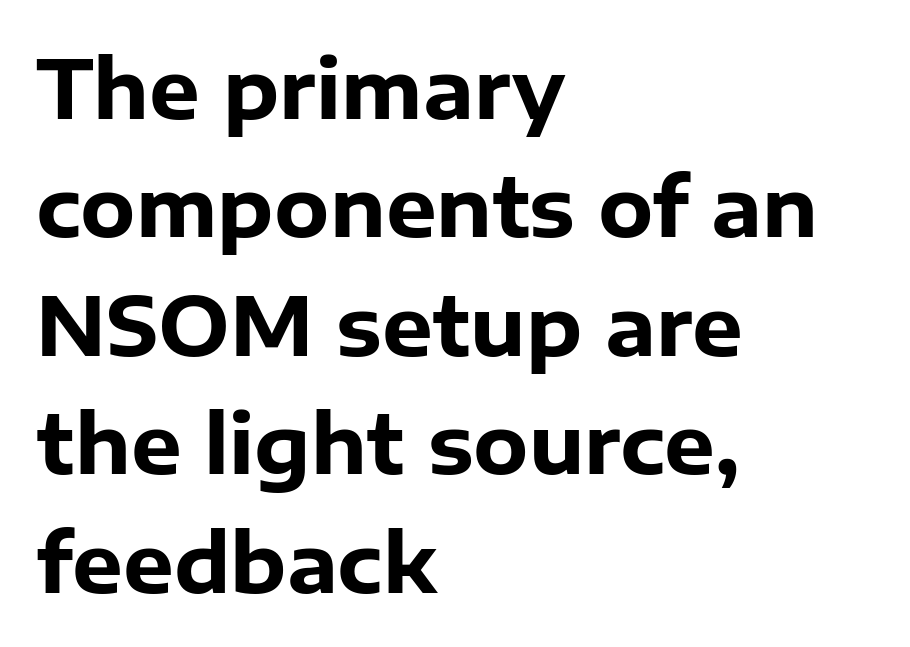
{"serif": "no", "italic": "no", "bold": "yes", "weight": "heavy", "width": "normal", "stroke_contrast": "low", "x_height": "medium", "monospaced": "no", "underline": "no", "align": "left", "line_spacing": "normal", "line_spacing_ratio": 1.48, "letter_spacing": "normal", "letter_spacing_em": 0.0, "glyph_px": 80}
